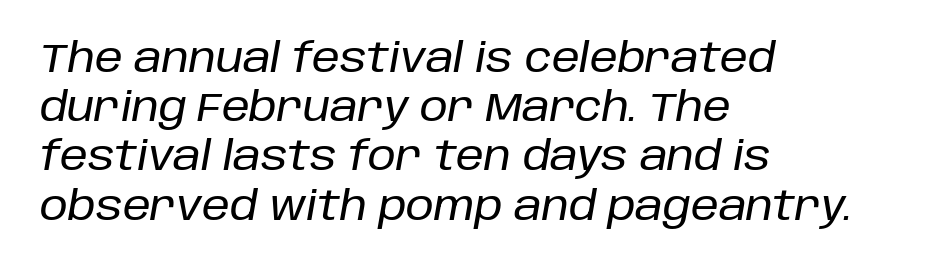
Horizontally, the lines are justified to the leading edge only. There is no visible air inserted between adjacent glyphs. Here the designer chose a conventional face with non-uniform glyph widths. The letters are slanted; this is an italic face. The zone under the glyphs is completely vacant.
